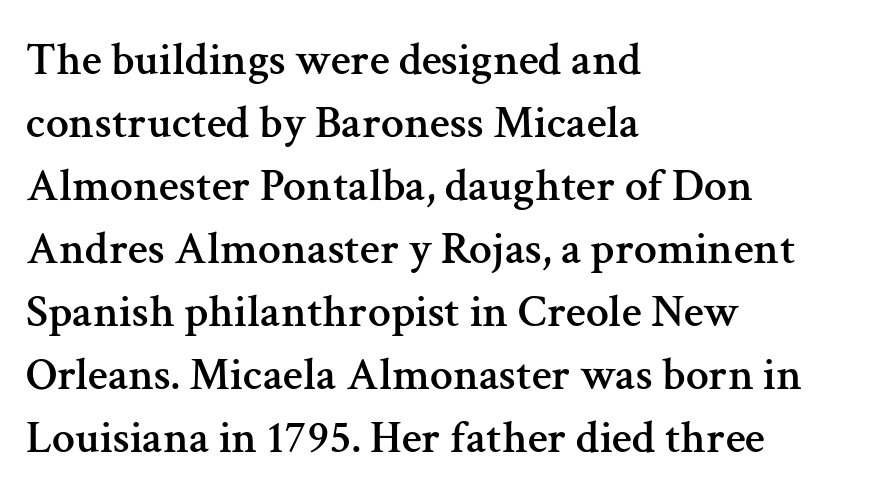
Horizontal alignment here is leftward, the default for most running prose. The face used here is seriffed, in the tradition of book romans. Here the designer chose a conventional face with non-uniform glyph widths. The face used here is rendered with its standard letterfit.
